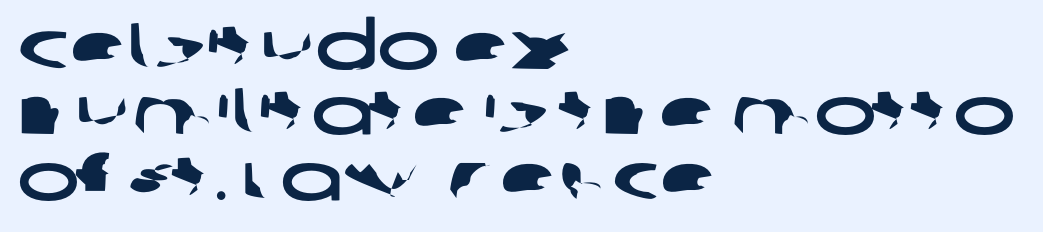
The image shows 66 px wide sans-serif type; set left-aligned, tight line spacing (0.99x), normal letter spacing, not underlined; low stroke contrast and a large x-height.
